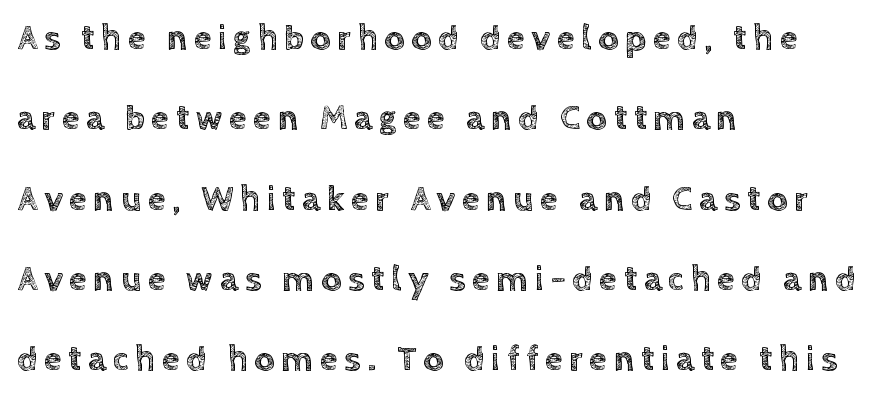
{"italic": "no", "width": "normal", "x_height": "large", "monospaced": "no", "underline": "no", "align": "left", "line_spacing": "loose", "line_spacing_ratio": 2.23, "glyph_px": 36}
